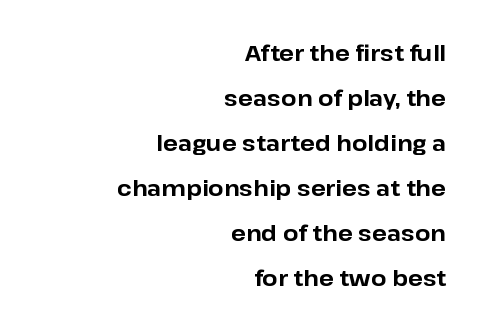
The lines in this sample share a right terminus and differ only in where they begin. The passage shown is not underscored anywhere. These lines stand farther apart than default settings would place them. Unlike italic type, these characters show no tilt at all. Look at the stroke-to-counter ratio: heavy, a bold. The type is set solid horizontally, with unmodified tracking.
